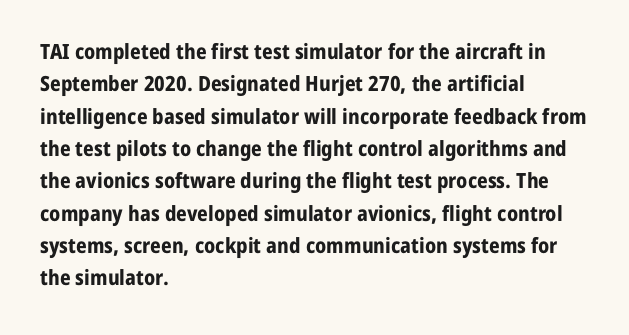
The image shows 21 px bold type, upright; set left-aligned, normal line spacing (1.54x), normal letter spacing, not underlined.
